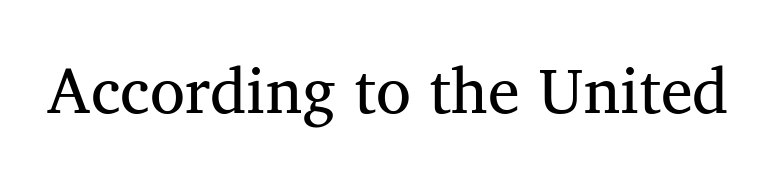
Rule under the text: the space is simply empty. Serif or sans? Serif — the stroke terminals have little feet. Note the varied advance widths — an 'i' is clearly narrower than an 'm'. Stems and bowls with no extra thickness — not bold.
